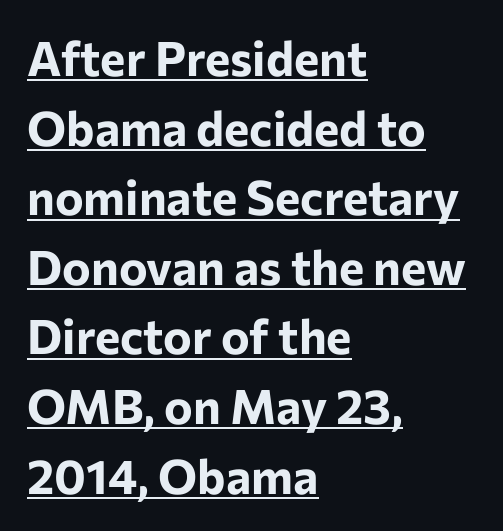
The image shows 48 px bold sans-serif type, upright; set left-aligned, normal line spacing (1.45x), normal letter spacing, underlined; low stroke contrast and a medium x-height.
